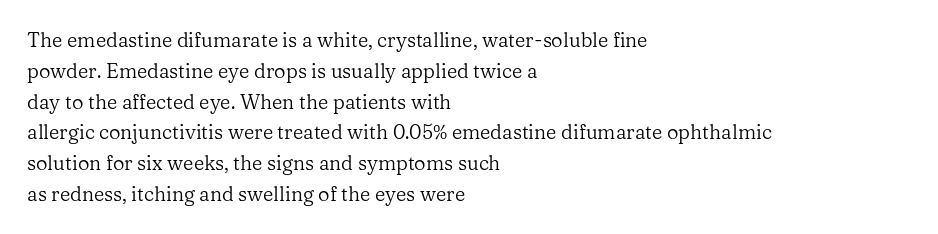
The image shows 20 px text type, upright; set left-aligned, normal line spacing (1.54x), normal letter spacing, not underlined.
